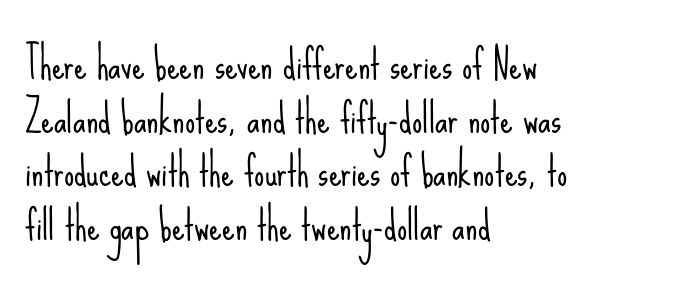
Q: Is the text bold? A: No.
Q: Is the text italic (slanted)? A: No, it is upright.
Q: Is the typeface a serif or a sans-serif typeface? A: Sans-serif.
Q: Is the text underlined? A: No.
Q: How is the paragraph aligned? A: Left-aligned.
Q: Is the spacing between letters normal or unusually wide? A: Normal.
Q: Is the spacing between lines tight, normal or loose? A: Normal.
Q: Width (condensed, normal, or wide)? A: Condensed.
Q: Stroke contrast? A: Low.
Q: x-height? A: Small.
Q: Monospaced? A: No.
